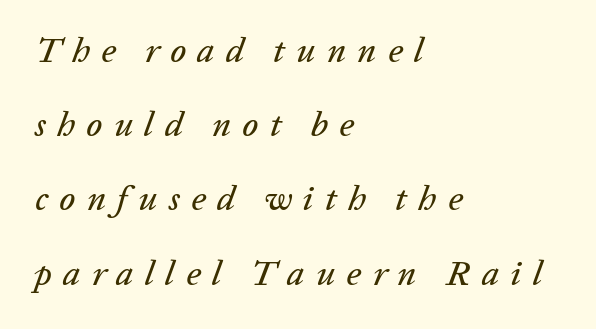
{"italic": "yes", "lean": "right", "slant_degrees": 20, "width": "normal", "stroke_contrast": "low", "x_height": "medium", "monospaced": "no", "underline": "no", "align": "left", "line_spacing": "loose", "line_spacing_ratio": 2.12, "letter_spacing": "wide", "letter_spacing_em": 0.32, "glyph_px": 35}
